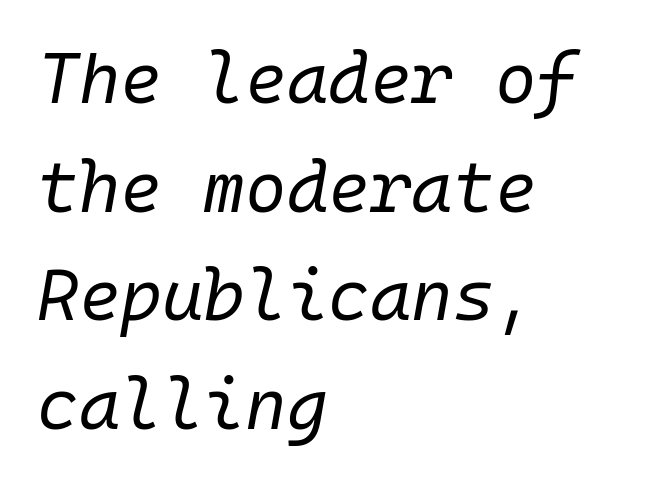
Q: Is the text bold? A: No.
Q: Is the text italic (slanted)? A: Yes, it leans right by about 10 degrees.
Q: Is the text underlined? A: No.
Q: How is the paragraph aligned? A: Left-aligned.
Q: Is the spacing between letters normal or unusually wide? A: Normal.
Q: Is the spacing between lines tight, normal or loose? A: Normal.
Q: Width (condensed, normal, or wide)? A: Normal.
Q: Stroke contrast? A: Low.
Q: x-height? A: Medium.
Q: Monospaced? A: Yes.
